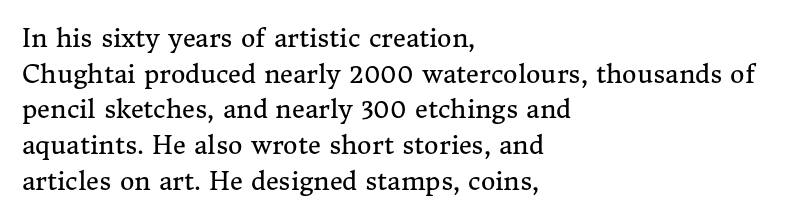
No word sits above an underline. These lines stack with their left ends in a neat column. The line-height multiplier appears to be the usual default. Ordinary non-slanted type is in use. Students, note that the glyphs here touch the page at normal intervals.
